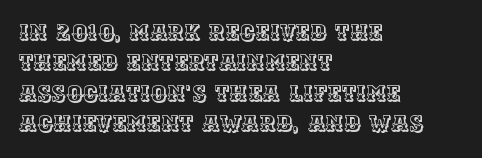
Descenders are the only things crossing below the line. The paragraph has a hard left edge and a soft right edge. Nothing unusual about the tracking: characters are spaced as the font intends. Vertically, the passage feels balanced, rows spaced as you'd expect. If you drew a line through each stem, it would be perfectly vertical.
